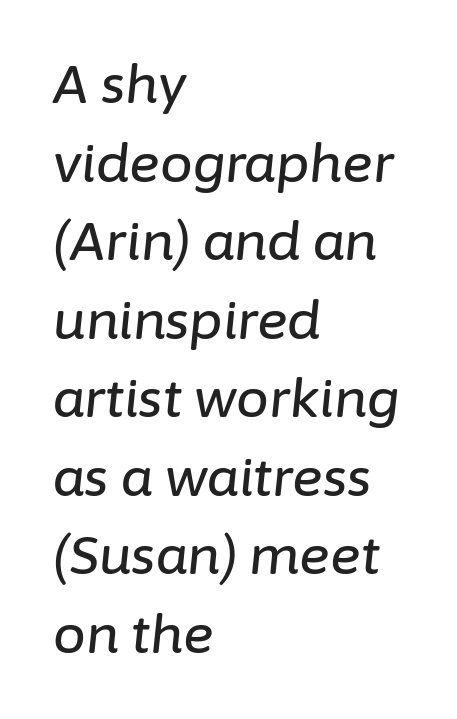
The rows are spaced the way most documents space them. Think of a printed novel: that variable character pitch is what you see here. These lines are set flush left with a ragged right edge. The space directly below the letters is spotless. Each word holds together tightly as a unit, with standard inter-letter gaps.
